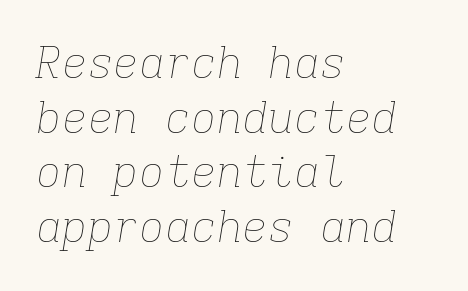
The setting favours the left margin, as ordinary paragraphs usually do. Reading down the column, the eye jumps a familiar distance to each next line. Check the space under the baseline: it is left empty. Every character here occupies the same horizontal width, giving the sample a typewriter-like rhythm. No chunkiness to these letters — they're not bold.
